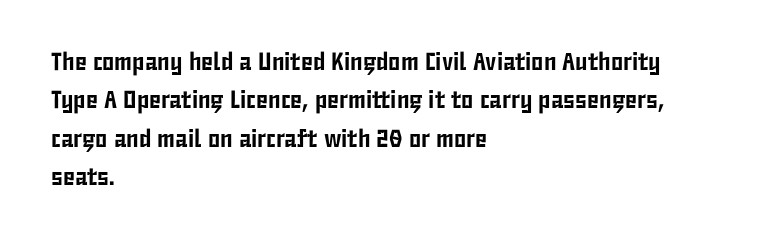
{"italic": "no", "underline": "no", "align": "left", "line_spacing": "normal", "line_spacing_ratio": 1.54, "letter_spacing": "normal", "letter_spacing_em": 0.0, "glyph_px": 25}
